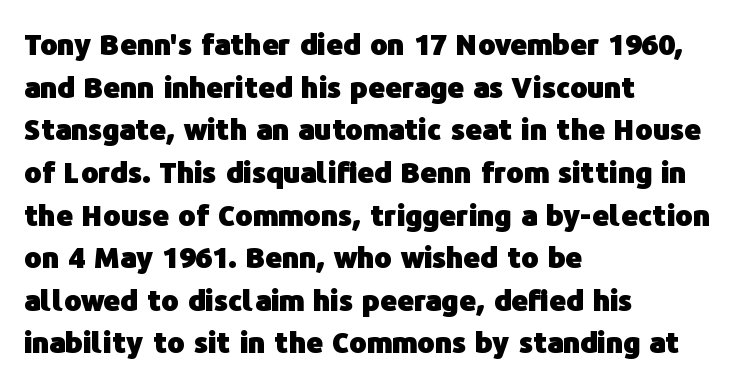
{"serif": "no", "italic": "no", "bold": "yes", "weight": "heavy", "width": "normal", "stroke_contrast": "low", "x_height": "medium", "monospaced": "no", "underline": "no", "align": "left", "line_spacing": "normal", "line_spacing_ratio": 1.47, "letter_spacing": "normal", "letter_spacing_em": 0.0, "glyph_px": 29}
